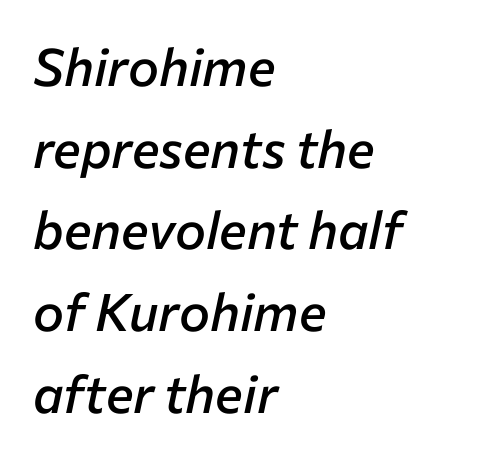
The image shows 52 px semibold type, italic (leaning right); set left-aligned, normal line spacing (1.57x), normal letter spacing, not underlined; low stroke contrast and a medium x-height.
